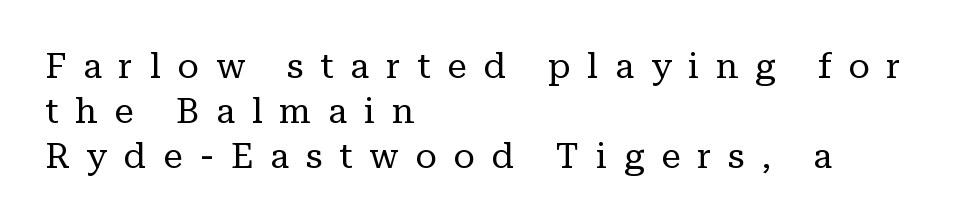
{"serif": "yes", "italic": "no", "bold": "no", "weight": "regular", "width": "normal", "stroke_contrast": "low", "x_height": "medium", "monospaced": "no", "underline": "no", "align": "left", "line_spacing": "normal", "line_spacing_ratio": 1.28, "letter_spacing": "wide", "letter_spacing_em": 0.48, "glyph_px": 35}
